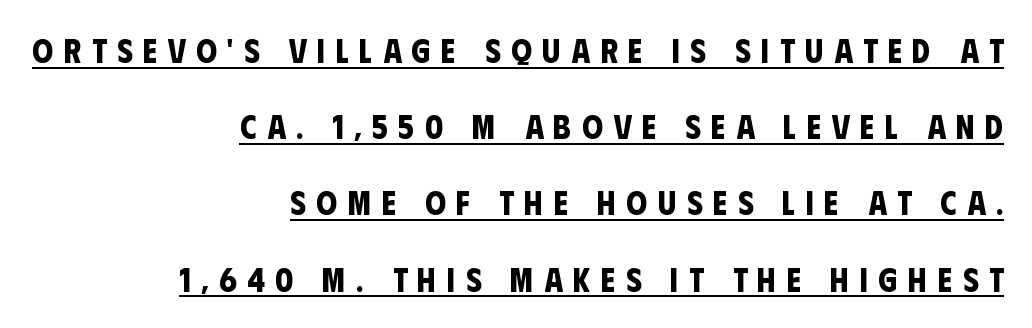
Q: Is the text bold? A: Yes.
Q: Is the typeface a serif or a sans-serif typeface? A: Sans-serif.
Q: Is the text underlined? A: Yes.
Q: How is the paragraph aligned? A: Right-aligned.
Q: Is the spacing between letters normal or unusually wide? A: Unusually wide.
Q: Is the spacing between lines tight, normal or loose? A: Loose.
Q: Width (condensed, normal, or wide)? A: Condensed.
Q: Stroke contrast? A: Low.
Q: x-height? A: Large.
Q: Monospaced? A: No.
